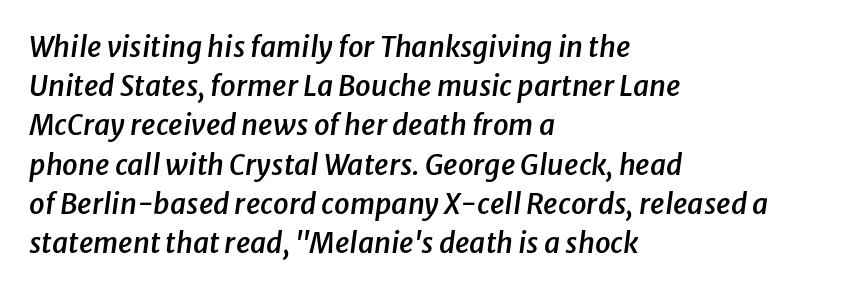
The image shows 28 px semibold type, italic (leaning right); set left-aligned, normal line spacing (1.4x), normal letter spacing, not underlined; low stroke contrast and a medium x-height.
